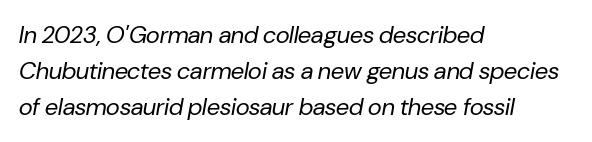
Q: Is the text bold? A: No.
Q: Is the text italic (slanted)? A: Yes, it leans right by about 10 degrees.
Q: Is the text underlined? A: No.
Q: How is the paragraph aligned? A: Left-aligned.
Q: Is the spacing between letters normal or unusually wide? A: Normal.
Q: Is the spacing between lines tight, normal or loose? A: Normal.
